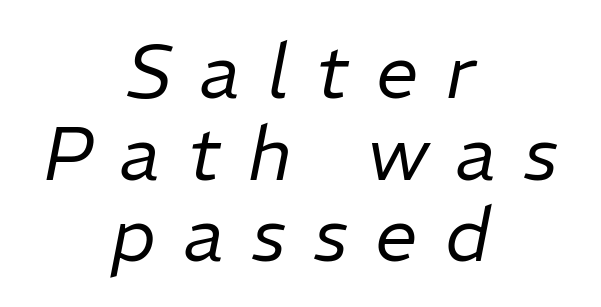
Q: Is the text bold? A: No.
Q: Is the text italic (slanted)? A: Yes, it leans right by about 11 degrees.
Q: Is the text underlined? A: No.
Q: How is the paragraph aligned? A: Centered.
Q: Is the spacing between letters normal or unusually wide? A: Unusually wide.
Q: Is the spacing between lines tight, normal or loose? A: Tight.
Q: Width (condensed, normal, or wide)? A: Normal.
Q: Stroke contrast? A: Low.
Q: x-height? A: Medium.
Q: Monospaced? A: No.
